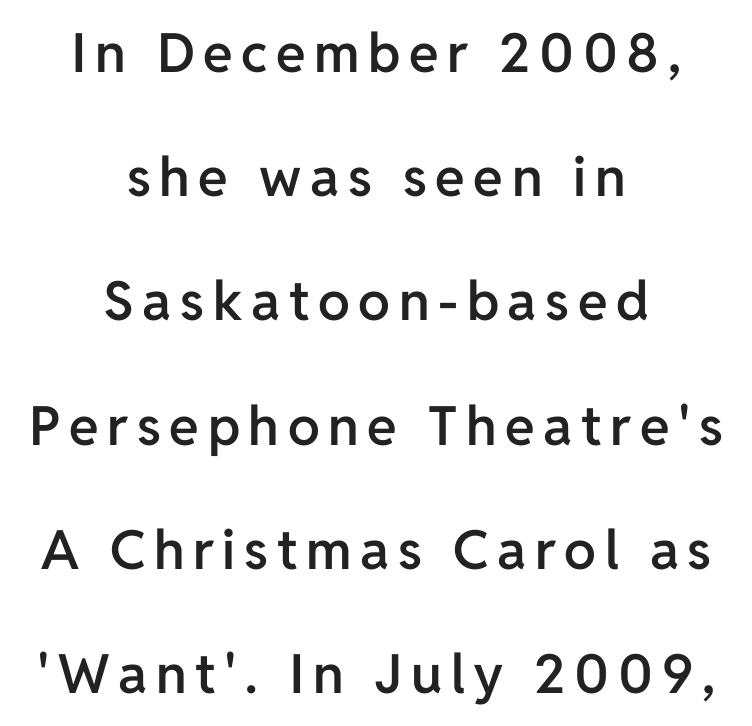
{"serif": "no", "italic": "no", "bold": "semi", "weight": "semibold", "width": "normal", "stroke_contrast": "low", "x_height": "medium", "monospaced": "no", "underline": "no", "align": "center", "line_spacing": "loose", "line_spacing_ratio": 2.3, "glyph_px": 54}
